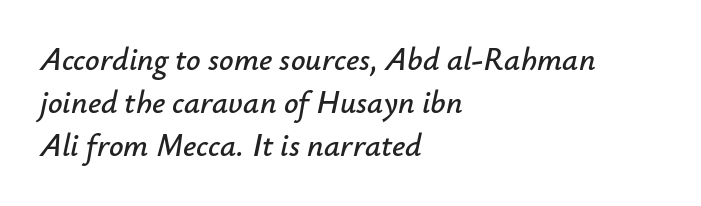
{"italic": "yes", "lean": "right", "slant_degrees": 12, "width": "normal", "stroke_contrast": "low", "x_height": "small", "monospaced": "no", "underline": "no", "align": "left", "line_spacing": "normal", "line_spacing_ratio": 1.34, "letter_spacing": "normal", "letter_spacing_em": 0.0, "glyph_px": 32}
